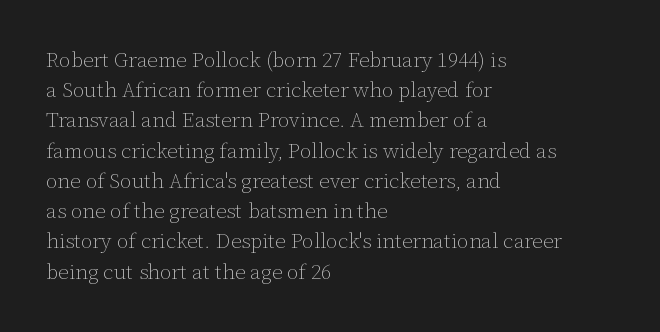
The image shows 21 px text type, upright; set left-aligned, normal line spacing (1.44x), normal letter spacing, not underlined.
